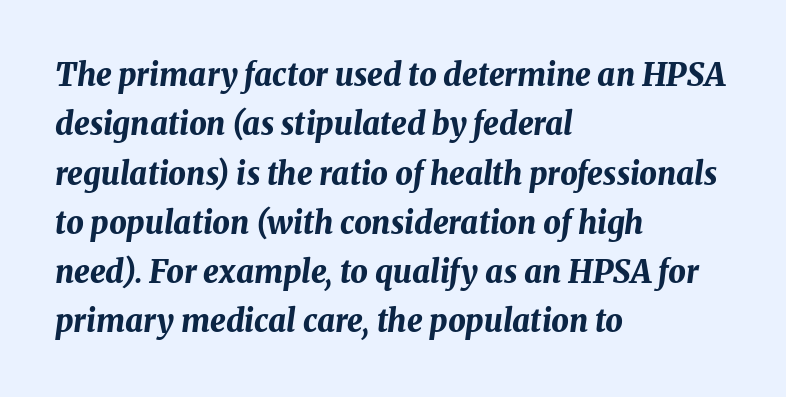
{"italic": "yes", "lean": "right", "slant_degrees": 8, "bold": "yes", "weight": "bold", "width": "normal", "stroke_contrast": "medium", "x_height": "medium", "monospaced": "no", "underline": "no", "align": "left", "line_spacing": "normal", "line_spacing_ratio": 1.59, "letter_spacing": "normal", "letter_spacing_em": 0.0, "glyph_px": 31}
